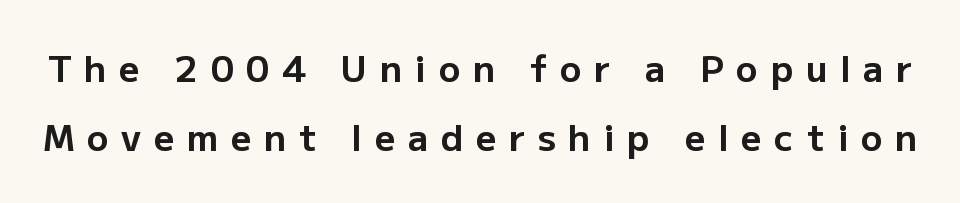
{"serif": "no", "italic": "no", "bold": "yes", "weight": "bold", "width": "normal", "stroke_contrast": "low", "x_height": "medium", "monospaced": "no", "underline": "no", "line_spacing": "loose", "line_spacing_ratio": 1.92, "letter_spacing": "wide", "letter_spacing_em": 0.35, "glyph_px": 36}
